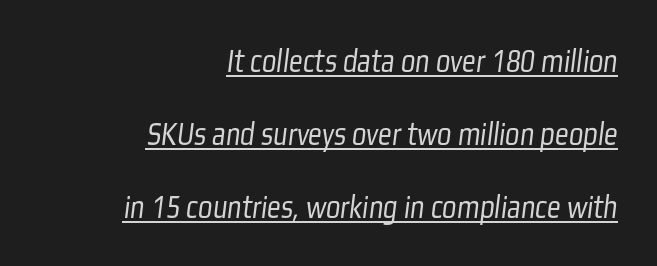
Q: Is the text bold? A: No.
Q: Is the typeface a serif or a sans-serif typeface? A: Sans-serif.
Q: Is the text underlined? A: Yes.
Q: How is the paragraph aligned? A: Right-aligned.
Q: Is the spacing between letters normal or unusually wide? A: Normal.
Q: Is the spacing between lines tight, normal or loose? A: Loose.
Q: Width (condensed, normal, or wide)? A: Condensed.
Q: Stroke contrast? A: Low.
Q: x-height? A: Medium.
Q: Monospaced? A: No.
